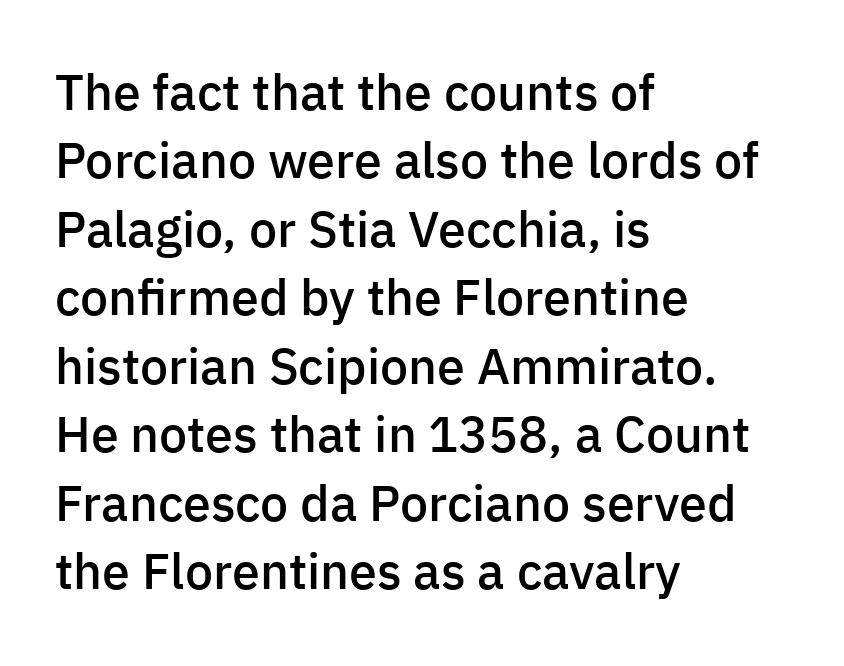
{"serif": "no", "italic": "no", "bold": "semi", "weight": "semibold", "width": "normal", "stroke_contrast": "low", "x_height": "medium", "monospaced": "no", "underline": "no", "align": "left", "line_spacing": "normal", "line_spacing_ratio": 1.37, "letter_spacing": "normal", "letter_spacing_em": 0.0, "glyph_px": 50}
